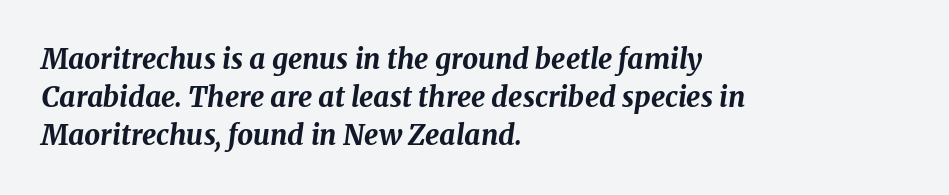
Q: Is the text bold? A: Yes.
Q: Is the text italic (slanted)? A: Yes, it leans right by about 8 degrees.
Q: Is the text underlined? A: No.
Q: How is the paragraph aligned? A: Left-aligned.
Q: Is the spacing between letters normal or unusually wide? A: Normal.
Q: Is the spacing between lines tight, normal or loose? A: Normal.
Q: Width (condensed, normal, or wide)? A: Normal.
Q: Stroke contrast? A: Medium.
Q: x-height? A: Medium.
Q: Monospaced? A: No.
